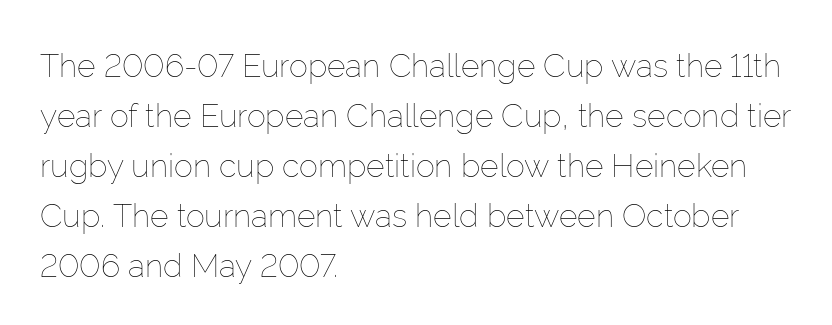
Q: Is the text bold? A: No.
Q: Is the text italic (slanted)? A: No, it is upright.
Q: Is the text underlined? A: No.
Q: How is the paragraph aligned? A: Left-aligned.
Q: Is the spacing between letters normal or unusually wide? A: Normal.
Q: Is the spacing between lines tight, normal or loose? A: Normal.
Q: Width (condensed, normal, or wide)? A: Normal.
Q: Stroke contrast? A: Low.
Q: x-height? A: Medium.
Q: Monospaced? A: No.
